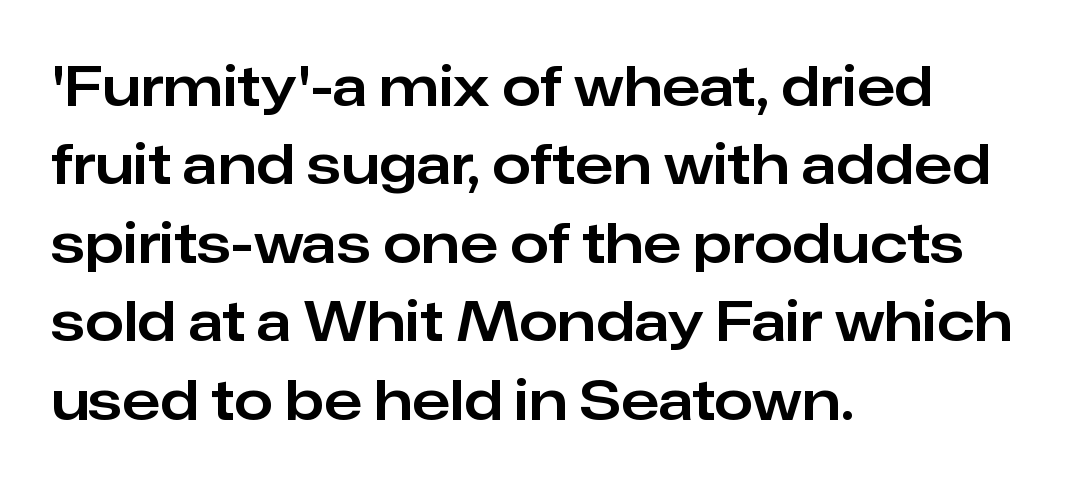
{"serif": "no", "italic": "no", "width": "normal", "stroke_contrast": "low", "x_height": "medium", "monospaced": "no", "underline": "no", "align": "left", "line_spacing": "normal", "line_spacing_ratio": 1.4, "letter_spacing": "normal", "letter_spacing_em": 0.0, "glyph_px": 56}
